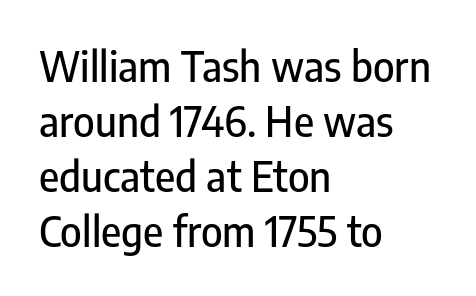
Q: Is the text italic (slanted)? A: No, it is upright.
Q: Is the typeface a serif or a sans-serif typeface? A: Sans-serif.
Q: Is the text underlined? A: No.
Q: How is the paragraph aligned? A: Left-aligned.
Q: Is the spacing between letters normal or unusually wide? A: Normal.
Q: Is the spacing between lines tight, normal or loose? A: Normal.
Q: Width (condensed, normal, or wide)? A: Condensed.
Q: Stroke contrast? A: Low.
Q: x-height? A: Medium.
Q: Monospaced? A: No.
